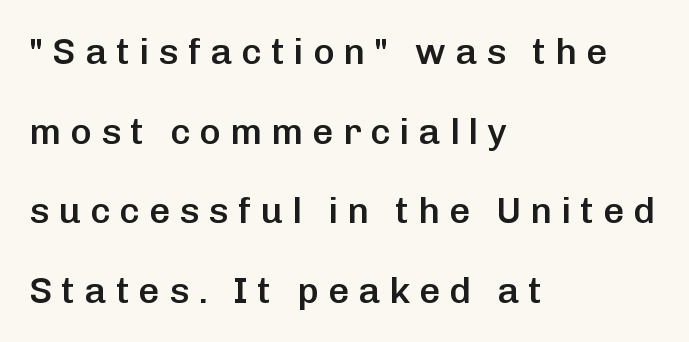
The image shows 37 px semibold sans-serif type, upright; set left-aligned, loose line spacing (2.15x), unusually wide letter spacing (+0.24 em), not underlined; low stroke contrast and a medium x-height.
